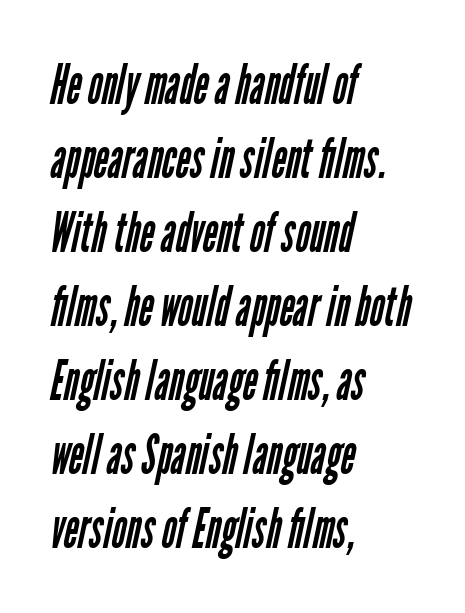
Descenders are the only things crossing below the line. The line texture is even and compact thanks to regular tracking. How would I describe the line gaps? Plain and ordinary. The rendering uses natural spacing where letterforms have individual widths.
